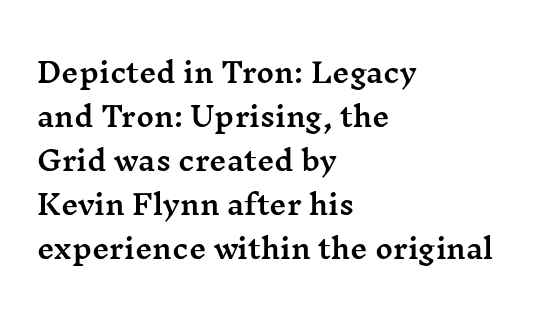
The image shows 27 px text type, upright; set left-aligned, normal line spacing (1.63x), normal letter spacing, not underlined.
